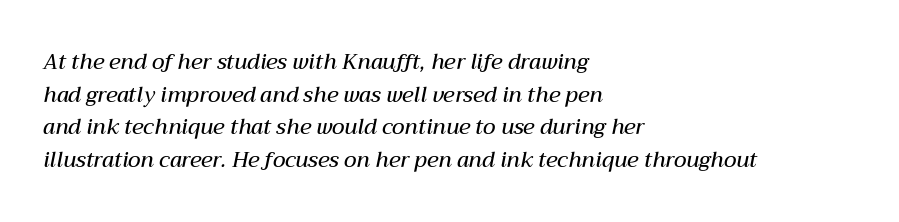
{"italic": "yes", "lean": "right", "slant_degrees": 12, "bold": "semi", "underline": "no", "align": "left", "line_spacing": "normal", "line_spacing_ratio": 1.55, "letter_spacing": "normal", "letter_spacing_em": 0.0, "glyph_px": 21}
